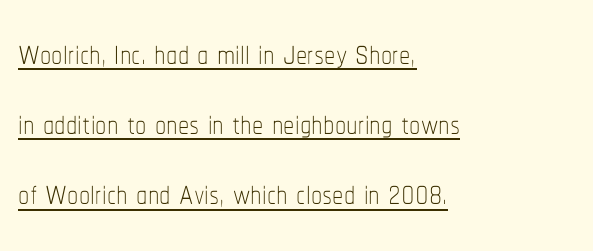
{"italic": "no", "bold": "no", "weight": "thin", "width": "condensed", "stroke_contrast": "low", "x_height": "medium", "monospaced": "no", "underline": "yes", "align": "left", "line_spacing": "normal", "line_spacing_ratio": 1.56, "letter_spacing": "normal", "letter_spacing_em": 0.0, "glyph_px": 45}
